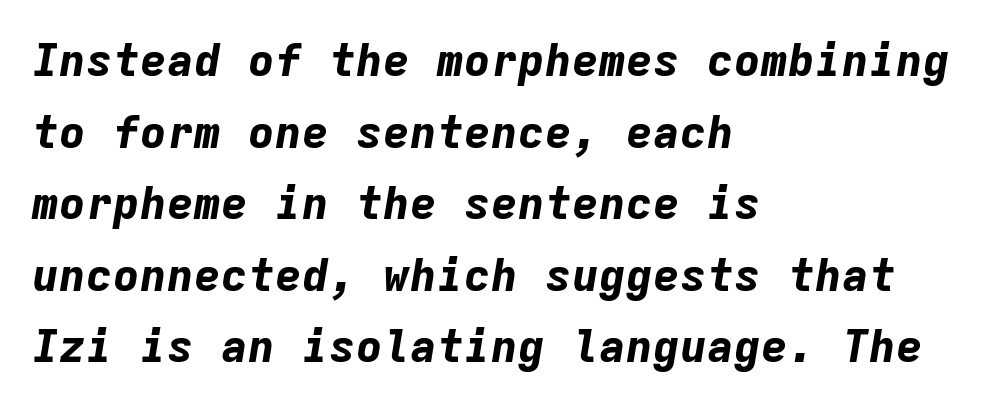
{"italic": "yes", "lean": "right", "slant_degrees": 9, "bold": "yes", "weight": "bold", "width": "normal", "stroke_contrast": "low", "x_height": "medium", "monospaced": "yes", "underline": "no", "align": "left", "line_spacing": "normal", "line_spacing_ratio": 1.59, "letter_spacing": "normal", "letter_spacing_em": 0.0, "glyph_px": 45}
